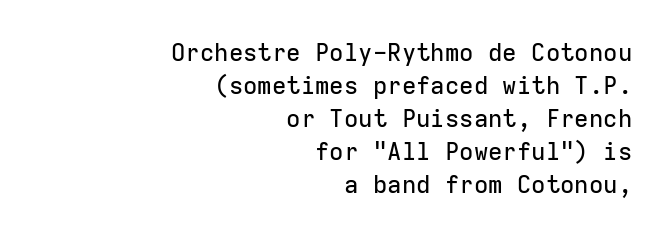
Q: Is the text italic (slanted)? A: No, it is upright.
Q: Is the text underlined? A: No.
Q: How is the paragraph aligned? A: Right-aligned.
Q: Is the spacing between letters normal or unusually wide? A: Normal.
Q: Is the spacing between lines tight, normal or loose? A: Normal.
